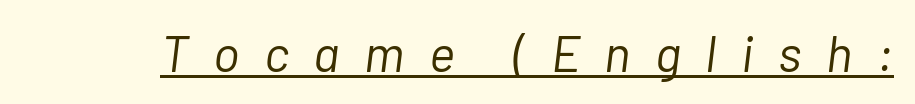
The image shows 50 px light type, italic (leaning right); set unusually wide letter spacing (+0.49 em), underlined; low stroke contrast and a medium x-height.
